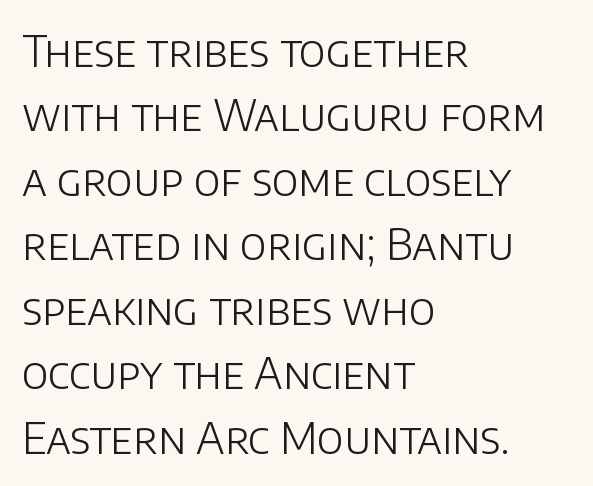
Q: Is the text bold? A: No.
Q: Is the text italic (slanted)? A: No, it is upright.
Q: Is the typeface a serif or a sans-serif typeface? A: Sans-serif.
Q: Is the text underlined? A: No.
Q: How is the paragraph aligned? A: Left-aligned.
Q: Is the spacing between letters normal or unusually wide? A: Normal.
Q: Is the spacing between lines tight, normal or loose? A: Normal.
Q: Width (condensed, normal, or wide)? A: Normal.
Q: Stroke contrast? A: Low.
Q: x-height? A: Large.
Q: Monospaced? A: No.
